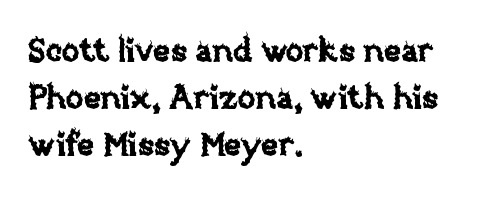
{"italic": "no", "width": "normal", "stroke_contrast": "low", "x_height": "large", "monospaced": "no", "underline": "no", "align": "left", "line_spacing": "normal", "line_spacing_ratio": 1.43, "letter_spacing": "normal", "letter_spacing_em": 0.0, "glyph_px": 33}
